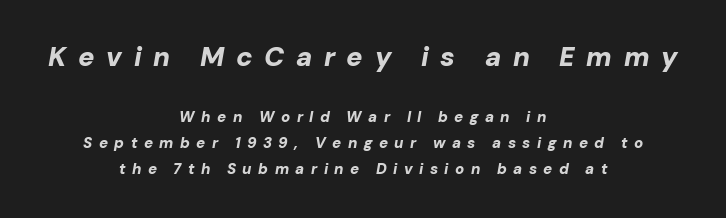
This sample uses expanded letter spacing, leaving extra air between glyphs. Horizontal alignment here is central, giving a formal, balanced look. On the weight axis this lands at bold, roughly 700. These two chunks differ in scale, with the top chunk taking the larger measure. The face used here has a pronounced slope to its letters.
